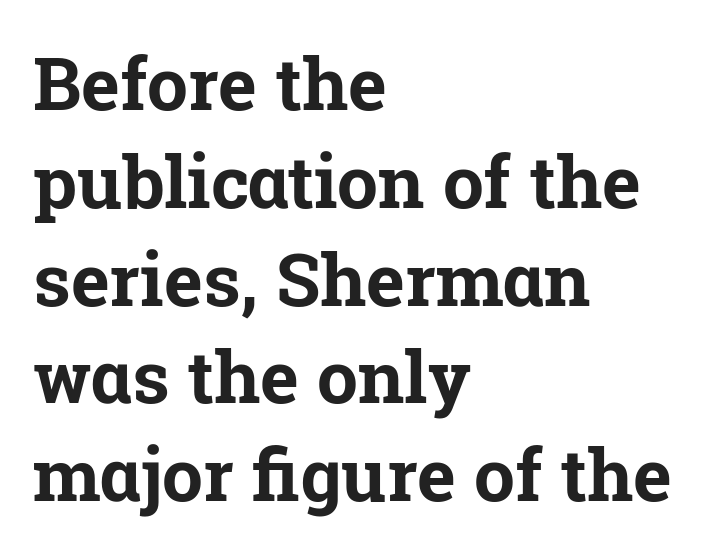
{"serif": "yes", "italic": "no", "bold": "yes", "weight": "bold", "width": "normal", "stroke_contrast": "low", "x_height": "medium", "monospaced": "no", "underline": "no", "align": "left", "line_spacing": "normal", "line_spacing_ratio": 1.34, "letter_spacing": "normal", "letter_spacing_em": 0.0, "glyph_px": 73}
